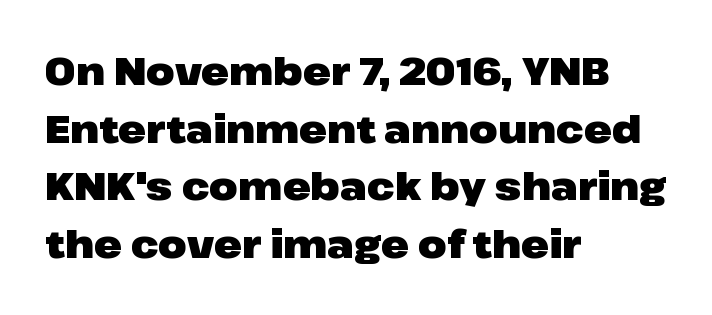
{"serif": "no", "italic": "no", "bold": "yes", "weight": "heavy", "width": "wide", "stroke_contrast": "low", "x_height": "medium", "monospaced": "no", "underline": "no", "align": "left", "line_spacing": "normal", "line_spacing_ratio": 1.56, "letter_spacing": "normal", "letter_spacing_em": 0.0, "glyph_px": 37}
